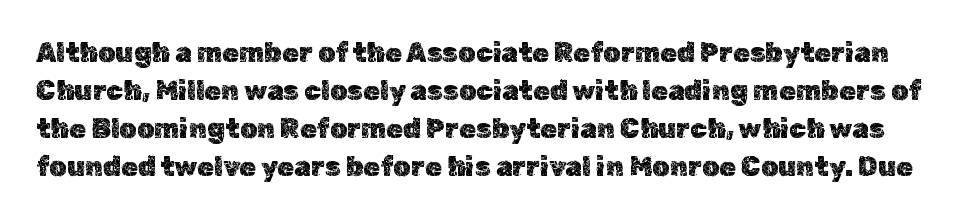
{"italic": "no", "underline": "no", "line_spacing": "normal", "line_spacing_ratio": 1.41, "letter_spacing": "normal", "letter_spacing_em": 0.0, "glyph_px": 27}
